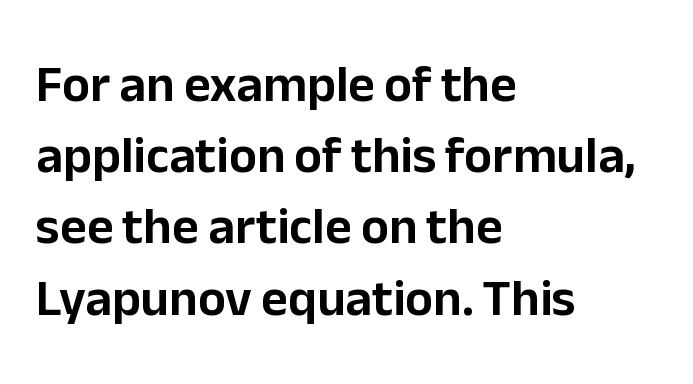
{"serif": "no", "italic": "no", "width": "normal", "stroke_contrast": "low", "x_height": "medium", "monospaced": "no", "underline": "no", "align": "left", "line_spacing": "normal", "line_spacing_ratio": 1.37, "letter_spacing": "normal", "letter_spacing_em": 0.0, "glyph_px": 52}
